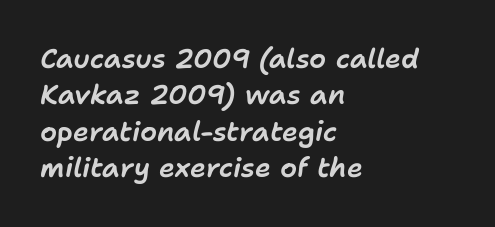
The image shows 27 px text type, italic (leaning right); set left-aligned, normal line spacing (1.35x), normal letter spacing, not underlined.
